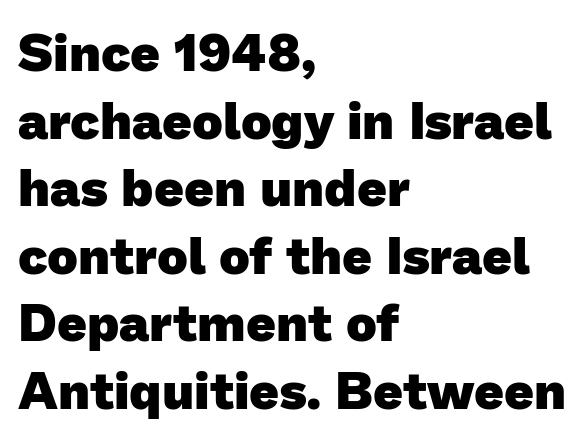
Q: Is the text bold? A: Yes.
Q: Is the typeface a serif or a sans-serif typeface? A: Sans-serif.
Q: Is the text underlined? A: No.
Q: How is the paragraph aligned? A: Left-aligned.
Q: Is the spacing between letters normal or unusually wide? A: Normal.
Q: Is the spacing between lines tight, normal or loose? A: Normal.
Q: Width (condensed, normal, or wide)? A: Normal.
Q: Stroke contrast? A: Low.
Q: x-height? A: Medium.
Q: Monospaced? A: No.
